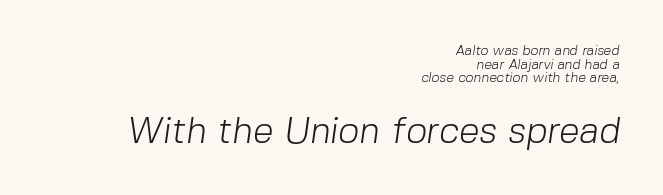
Interline gaps are noticeably narrow in this sample. Look at the glyph heights: the lower group is clearly the bigger setting. No extra ink here — the face is not bold. Examine the stroke ends and you'll find no serifs. There is no visible air inserted between adjacent glyphs. This sample is right-justified, so line beginnings fall wherever the words allow.
